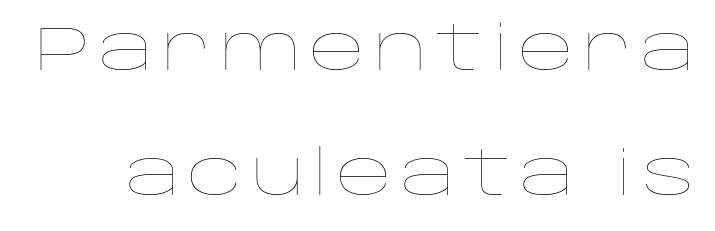
Bold? No — there's no thickening of the strokes. Think of a printed novel: that variable character pitch is what you see here. A typesetter would call this leading open, well beyond the default. The letters stand upright; this is a roman face.
